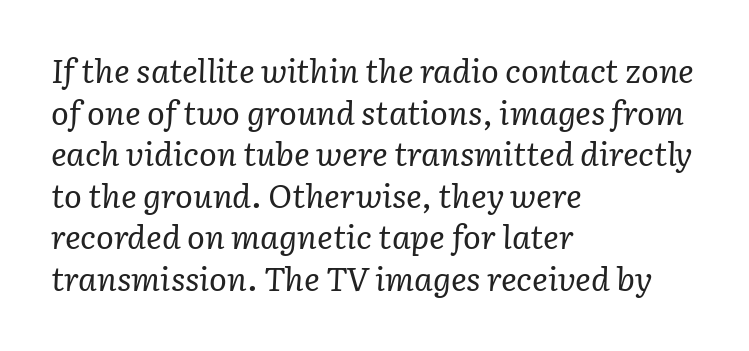
{"serif": "yes", "italic": "yes", "lean": "right", "slant_degrees": 3, "bold": "no", "weight": "regular", "width": "normal", "stroke_contrast": "low", "x_height": "medium", "monospaced": "no", "underline": "no", "align": "left", "line_spacing": "normal", "line_spacing_ratio": 1.26, "letter_spacing": "normal", "letter_spacing_em": 0.0, "glyph_px": 33}
